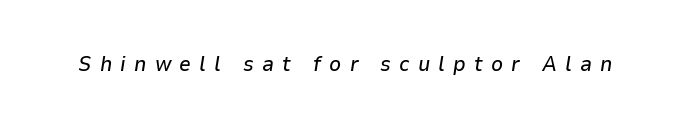
{"italic": "yes", "lean": "right", "slant_degrees": 9, "underline": "no", "letter_spacing": "wide", "letter_spacing_em": 0.39, "glyph_px": 21}
